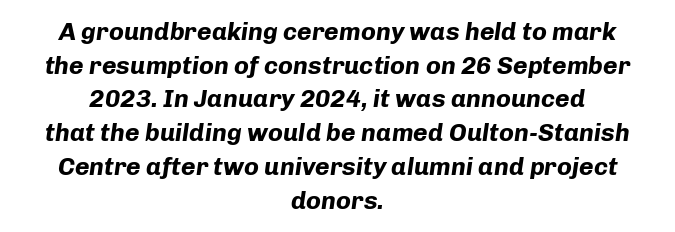
{"italic": "yes", "lean": "right", "slant_degrees": 8, "bold": "yes", "underline": "no", "align": "center", "line_spacing": "normal", "line_spacing_ratio": 1.35, "letter_spacing": "normal", "letter_spacing_em": 0.0, "glyph_px": 25}
